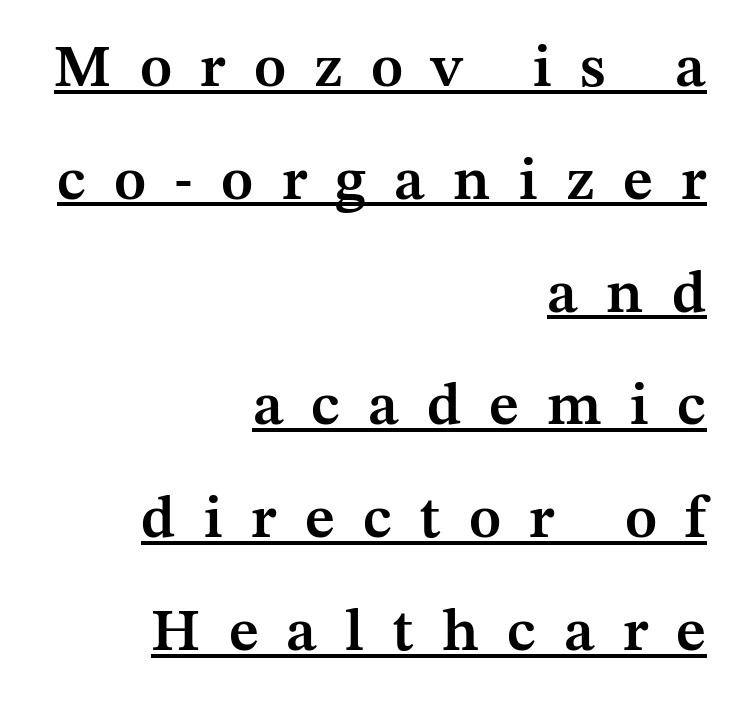
The image shows 60 px semibold serif type, upright; set right-aligned, line spacing 1.88x, unusually wide letter spacing (+0.47 em), underlined; medium stroke contrast and a medium x-height.
